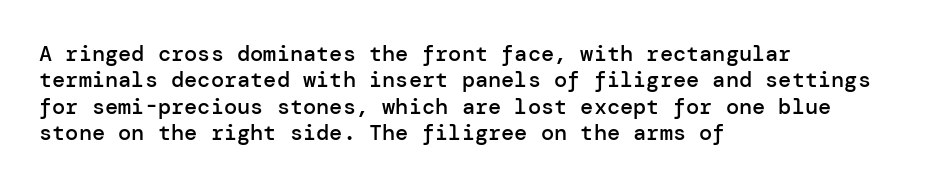
{"italic": "no", "bold": "semi", "underline": "no", "align": "left", "line_spacing_ratio": 1.2, "letter_spacing": "normal", "letter_spacing_em": 0.0, "glyph_px": 22}
